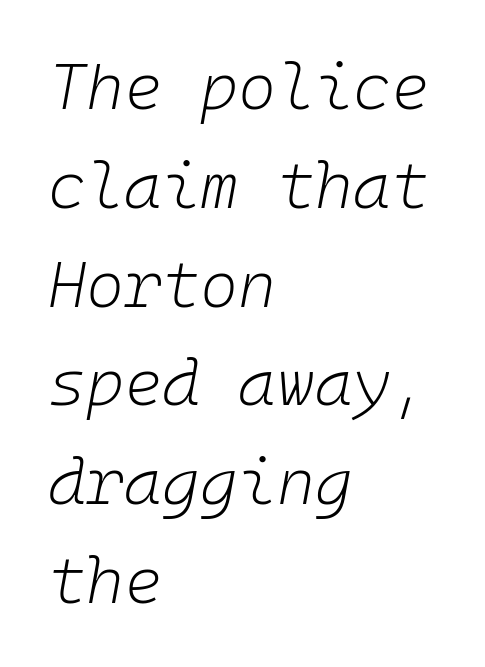
The image shows 65 px light type, italic (leaning right), monospaced; set left-aligned, normal line spacing (1.52x), normal letter spacing, not underlined; low stroke contrast and a medium x-height.
